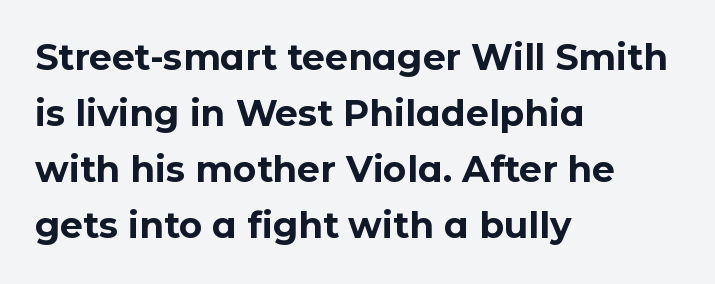
Q: Is the text bold? A: Yes.
Q: Is the text italic (slanted)? A: No, it is upright.
Q: Is the typeface a serif or a sans-serif typeface? A: Sans-serif.
Q: Is the text underlined? A: No.
Q: How is the paragraph aligned? A: Left-aligned.
Q: Is the spacing between letters normal or unusually wide? A: Normal.
Q: Is the spacing between lines tight, normal or loose? A: Normal.
Q: Width (condensed, normal, or wide)? A: Normal.
Q: Stroke contrast? A: Low.
Q: x-height? A: Medium.
Q: Monospaced? A: No.
